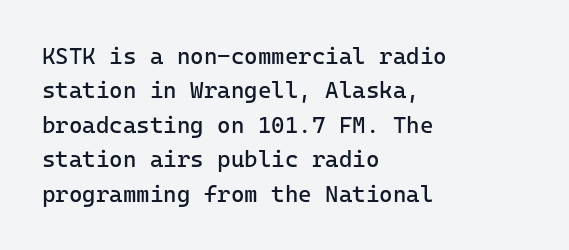
Observe the ordinary spacing: letters are neighbours, not strangers. Only glyphs here, with clear space below each row. Honestly, the row spacing looks completely unremarkable. No letter is thick-stroked: the sample isn't bold.
